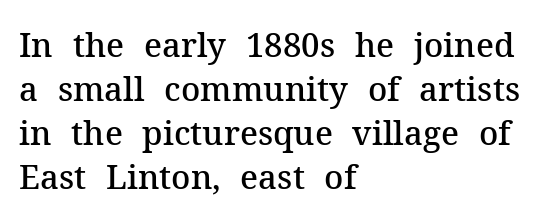
Q: Is the text bold? A: Semi-bold.
Q: Is the text italic (slanted)? A: No, it is upright.
Q: Is the typeface a serif or a sans-serif typeface? A: Serif.
Q: Is the text underlined? A: No.
Q: How is the paragraph aligned? A: Left-aligned.
Q: Is the spacing between letters normal or unusually wide? A: Normal.
Q: Is the spacing between lines tight, normal or loose? A: Normal.
Q: Width (condensed, normal, or wide)? A: Normal.
Q: Stroke contrast? A: Medium.
Q: x-height? A: Medium.
Q: Monospaced? A: No.
